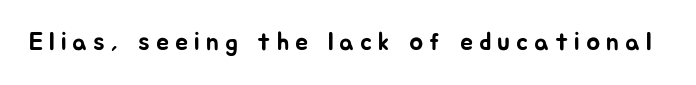
Q: Is the text italic (slanted)? A: No, it is upright.
Q: Is the text underlined? A: No.
Q: Is the spacing between letters normal or unusually wide? A: Unusually wide.
